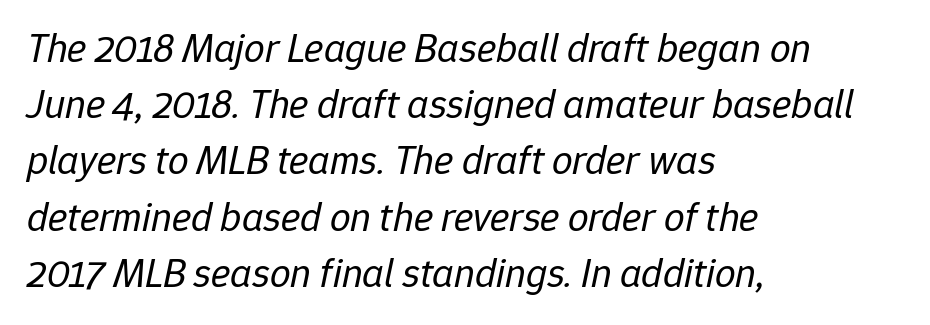
The image shows 41 px regular-weight type, italic (leaning right); set left-aligned, normal line spacing (1.37x), normal letter spacing, not underlined; low stroke contrast and a medium x-height.
